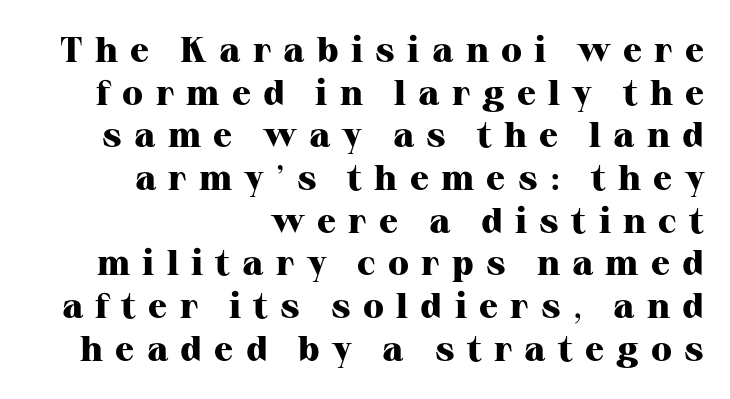
Q: Is the text bold? A: Yes.
Q: Is the text italic (slanted)? A: No, it is upright.
Q: Is the typeface a serif or a sans-serif typeface? A: Serif.
Q: Is the text underlined? A: No.
Q: How is the paragraph aligned? A: Right-aligned.
Q: Is the spacing between letters normal or unusually wide? A: Unusually wide.
Q: Width (condensed, normal, or wide)? A: Normal.
Q: Stroke contrast? A: High.
Q: x-height? A: Medium.
Q: Monospaced? A: No.
